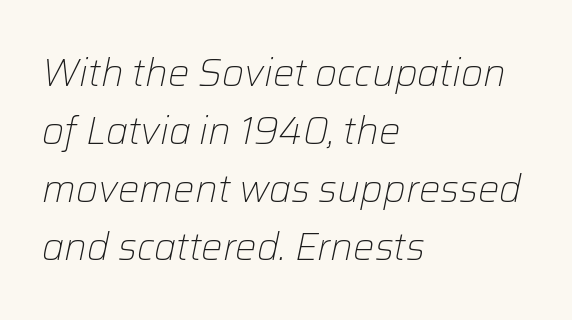
{"italic": "yes", "lean": "right", "slant_degrees": 12, "bold": "no", "weight": "light", "width": "normal", "stroke_contrast": "low", "x_height": "medium", "monospaced": "no", "underline": "no", "align": "left", "line_spacing": "normal", "line_spacing_ratio": 1.53, "letter_spacing": "normal", "letter_spacing_em": 0.0, "glyph_px": 38}
